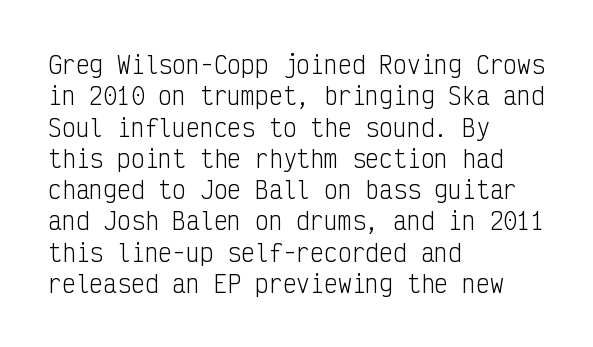
Q: Is the text bold? A: No.
Q: Is the text italic (slanted)? A: No, it is upright.
Q: Is the text underlined? A: No.
Q: How is the paragraph aligned? A: Left-aligned.
Q: Is the spacing between letters normal or unusually wide? A: Normal.
Q: Is the spacing between lines tight, normal or loose? A: Normal.
